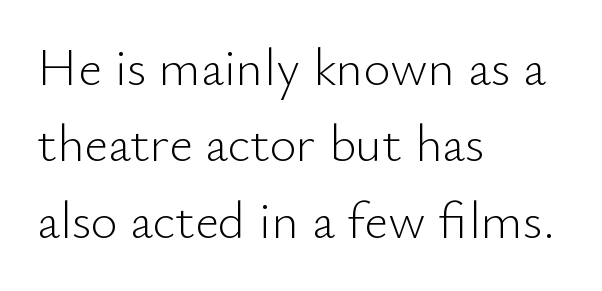
Q: Is the text bold? A: No.
Q: Is the text italic (slanted)? A: No, it is upright.
Q: Is the typeface a serif or a sans-serif typeface? A: Sans-serif.
Q: Is the text underlined? A: No.
Q: How is the paragraph aligned? A: Left-aligned.
Q: Is the spacing between letters normal or unusually wide? A: Normal.
Q: Is the spacing between lines tight, normal or loose? A: Normal.
Q: Width (condensed, normal, or wide)? A: Normal.
Q: Stroke contrast? A: Low.
Q: x-height? A: Small.
Q: Monospaced? A: No.
